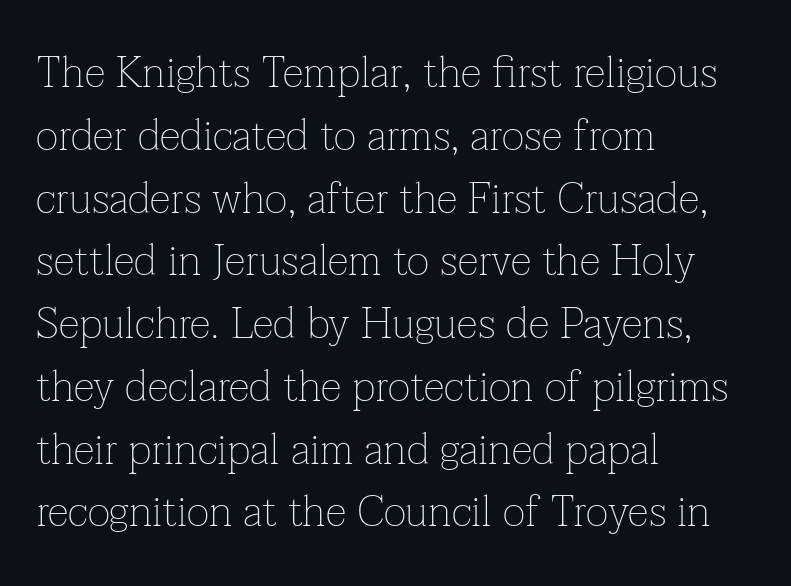
Q: Is the text bold? A: No.
Q: Is the text italic (slanted)? A: No, it is upright.
Q: Is the typeface a serif or a sans-serif typeface? A: Serif.
Q: Is the text underlined? A: No.
Q: How is the paragraph aligned? A: Left-aligned.
Q: Is the spacing between letters normal or unusually wide? A: Normal.
Q: Is the spacing between lines tight, normal or loose? A: Normal.
Q: Width (condensed, normal, or wide)? A: Normal.
Q: Stroke contrast? A: Low.
Q: x-height? A: Medium.
Q: Monospaced? A: No.
